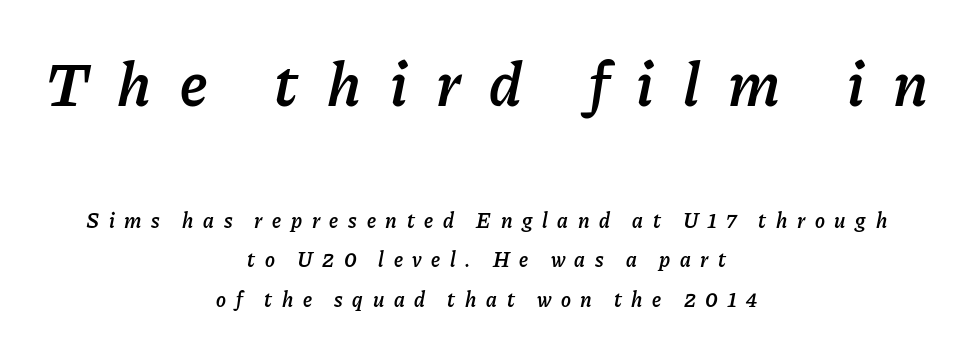
Q: Is the text bold? A: Semi-bold.
Q: Is the text italic (slanted)? A: Yes, it leans right by about 11 degrees.
Q: Is the text underlined? A: No.
Q: How is the paragraph aligned? A: Centered.
Q: Is the spacing between letters normal or unusually wide? A: Unusually wide.
Q: Which block of text is set in a larger size, the first (top) or the second (bottom)? A: The first (top) one.
Q: Width (condensed, normal, or wide)? A: Normal.
Q: Stroke contrast? A: Low.
Q: x-height? A: Medium.
Q: Monospaced? A: No.
